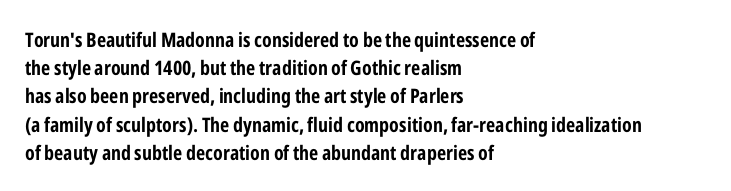
Upright lettering throughout. Each line starts at the same left margin while the right side varies. The passage shown has conventional tracking throughout. The glyphs have the mass of a bold cut. Summary of vertical rhythm: regular, with standard interline spacing. Words float on clear page, feet unadorned.
